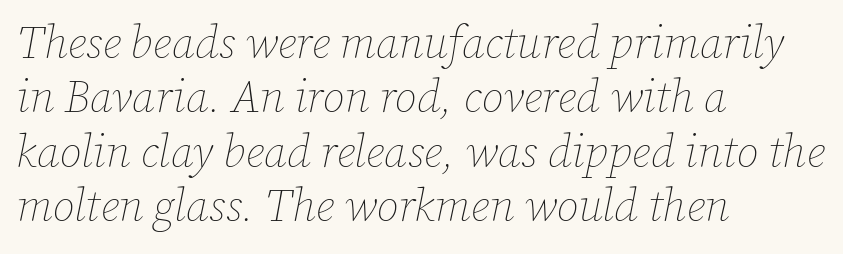
The image shows 45 px thin type, italic (leaning right); set left-aligned, line spacing 1.21x, normal letter spacing, not underlined; low stroke contrast and a medium x-height.
